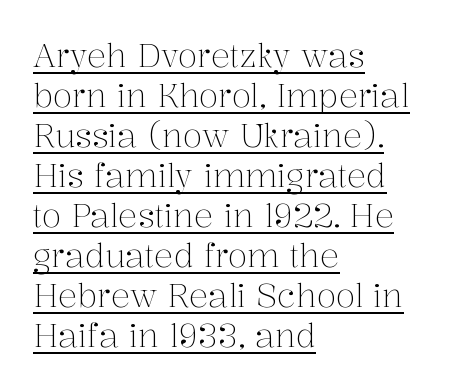
The image shows 32 px light serif type, upright; set left-aligned, normal line spacing (1.25x), normal letter spacing, underlined; medium stroke contrast and a medium x-height.
